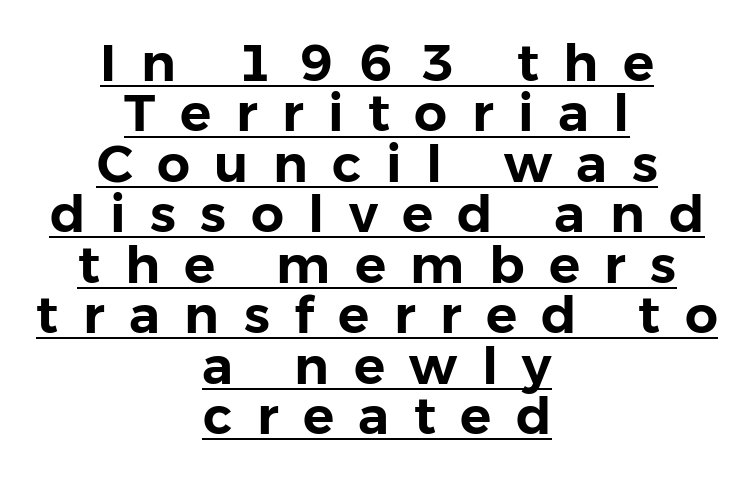
Q: Is the text italic (slanted)? A: No, it is upright.
Q: Is the typeface a serif or a sans-serif typeface? A: Sans-serif.
Q: Is the text underlined? A: Yes.
Q: How is the paragraph aligned? A: Centered.
Q: Is the spacing between letters normal or unusually wide? A: Unusually wide.
Q: Is the spacing between lines tight, normal or loose? A: Tight.
Q: Width (condensed, normal, or wide)? A: Normal.
Q: Stroke contrast? A: Low.
Q: x-height? A: Medium.
Q: Monospaced? A: No.
